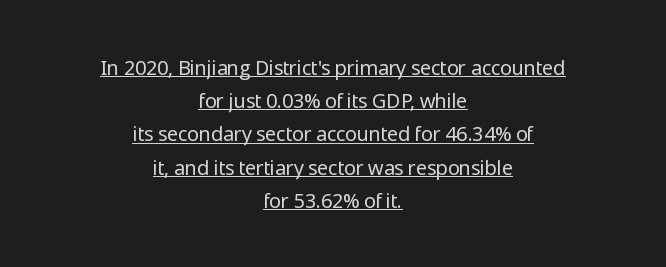
{"italic": "no", "bold": "no", "underline": "yes", "align": "center", "line_spacing": "normal", "line_spacing_ratio": 1.66, "letter_spacing": "normal", "letter_spacing_em": 0.0, "glyph_px": 20}
